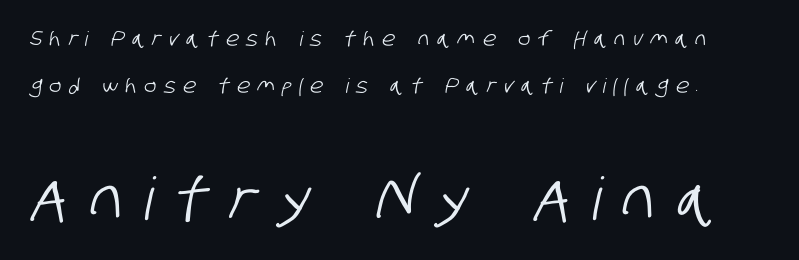
The image shows 59 px condensed sans-serif type; set loose line spacing (2.35x), unusually wide letter spacing (+0.37 em), not underlined; the second (bottom) block is 2.95x larger; low stroke contrast and a large x-height.
